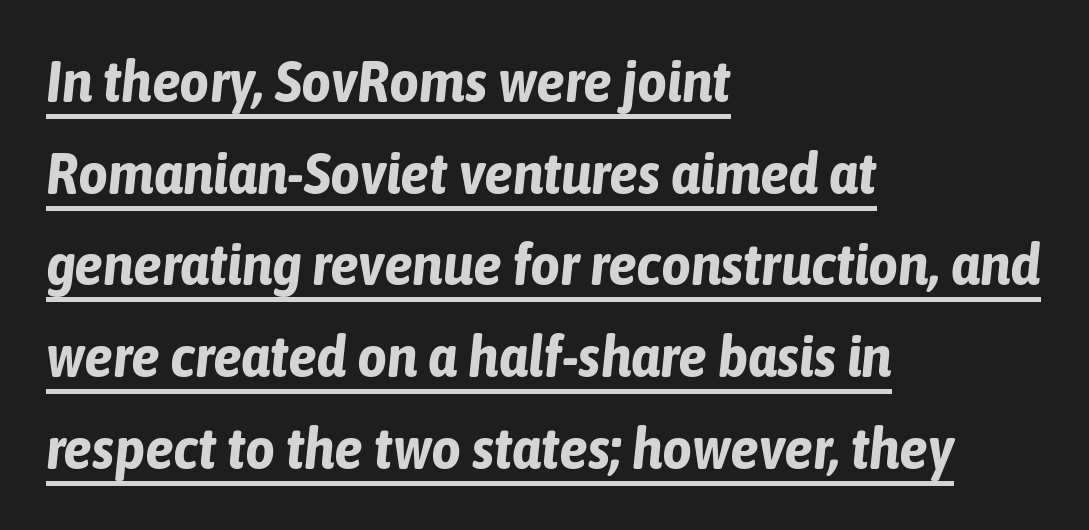
The image shows 58 px bold, condensed type, italic (leaning right); set left-aligned, normal line spacing (1.58x), normal letter spacing, underlined; low stroke contrast and a medium x-height.
